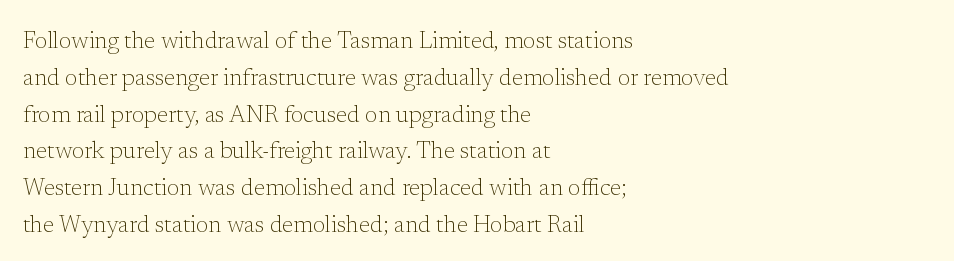
The rendering uses a moderate line-height, typical for paragraphs. The cut favours lightness, reaching ordinary text weight at its darkest. This is roman type, the default non-slanted kind. A student would call this left alignment; a typographer would say flush left, rag right. Honestly, there is no underline to notice here at all. The letterforms sit shoulder to shoulder at normal distance.
